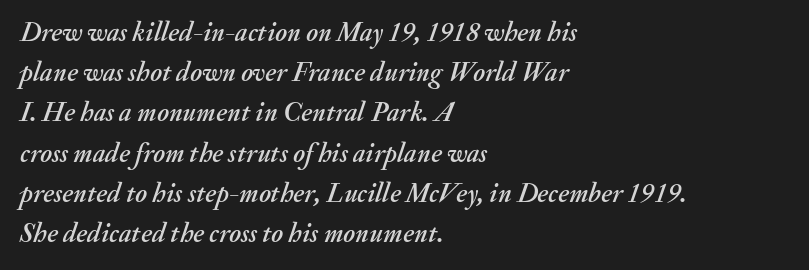
There's an unmistakable incline to the writing here. Summary of vertical rhythm: regular, with standard interline spacing. Left-aligned paragraph, ragged on the right. The baseline area is clear. The letterforms sit shoulder to shoulder at normal distance.
